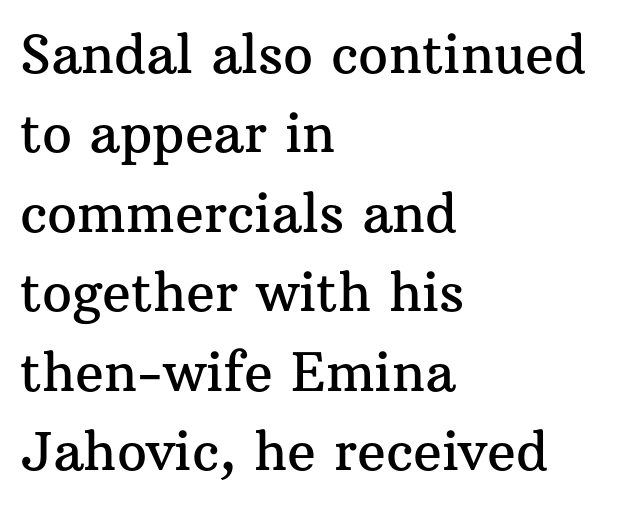
To sum up the face: it has serifs. The designer left line spacing at the default. How are the letters spaced? Ordinarily, with no added tracking. Check the space under the baseline: it is left empty. These lines are set flush left with a ragged right edge.
